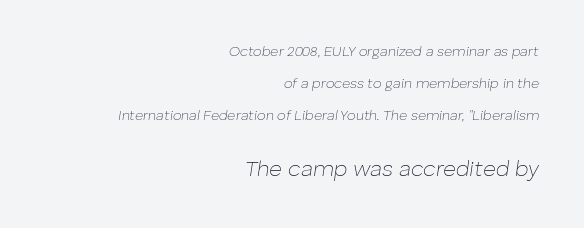
The string is rendered with underlining switched off. Between these two stacked blocks, the lower one wins on size. Compared with typical body copy, the letter spacing here is the same. The rag falls on the left side of this text block.
